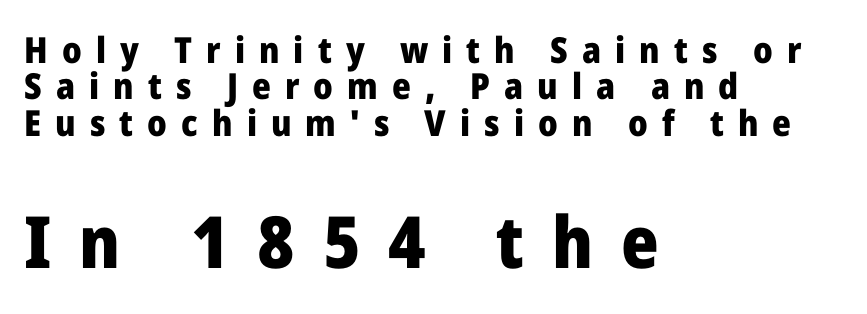
Leftover space on each line is placed entirely after the last word. Is the lower block the larger one? Yes — the lower block carries the bigger type. What kind of face is this? One without serifs — a sans. These lines were composed using upright roman letters. Heavy, bold letterforms.
